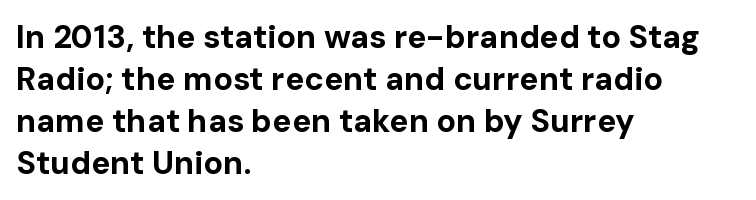
Q: Is the text bold? A: Yes.
Q: Is the text italic (slanted)? A: No, it is upright.
Q: Is the typeface a serif or a sans-serif typeface? A: Sans-serif.
Q: Is the text underlined? A: No.
Q: How is the paragraph aligned? A: Left-aligned.
Q: Is the spacing between letters normal or unusually wide? A: Normal.
Q: Is the spacing between lines tight, normal or loose? A: Normal.
Q: Width (condensed, normal, or wide)? A: Normal.
Q: Stroke contrast? A: Low.
Q: x-height? A: Medium.
Q: Monospaced? A: No.
